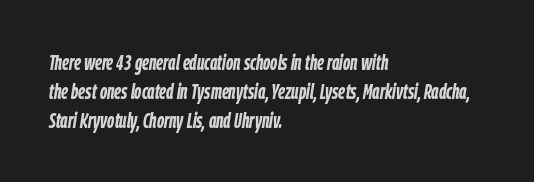
{"italic": "yes", "lean": "right", "slant_degrees": 9, "bold": "yes", "underline": "no", "align": "left", "line_spacing": "normal", "line_spacing_ratio": 1.38, "letter_spacing": "normal", "letter_spacing_em": 0.0, "glyph_px": 21}
